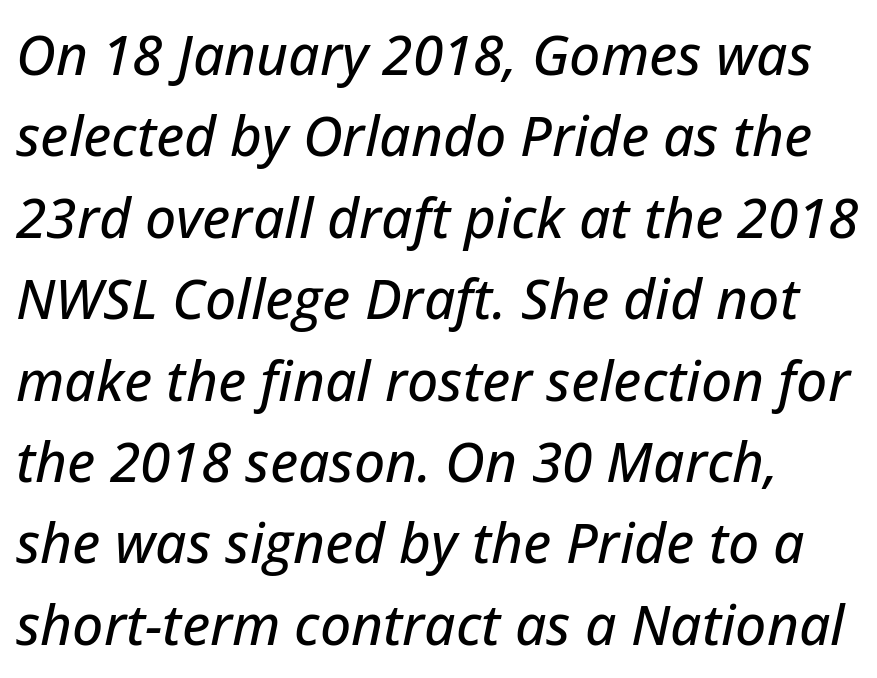
Q: Is the text italic (slanted)? A: Yes, it leans right by about 12 degrees.
Q: Is the text underlined? A: No.
Q: Is the spacing between letters normal or unusually wide? A: Normal.
Q: Is the spacing between lines tight, normal or loose? A: Normal.
Q: Width (condensed, normal, or wide)? A: Normal.
Q: Stroke contrast? A: Low.
Q: x-height? A: Medium.
Q: Monospaced? A: No.
